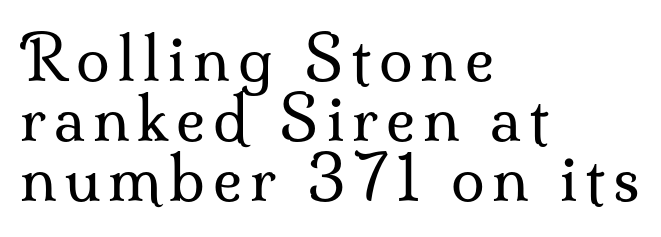
Q: Is the text bold? A: No.
Q: Is the text italic (slanted)? A: No, it is upright.
Q: Is the typeface a serif or a sans-serif typeface? A: Serif.
Q: Is the text underlined? A: No.
Q: How is the paragraph aligned? A: Left-aligned.
Q: Is the spacing between lines tight, normal or loose? A: Tight.
Q: Width (condensed, normal, or wide)? A: Normal.
Q: Stroke contrast? A: Medium.
Q: x-height? A: Small.
Q: Monospaced? A: No.
